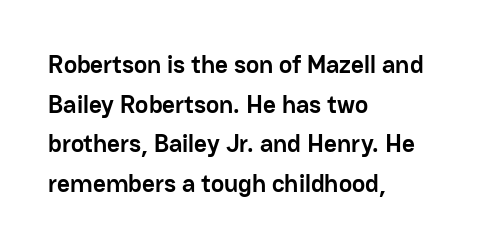
Q: Is the text bold? A: Yes.
Q: Is the text italic (slanted)? A: No, it is upright.
Q: Is the text underlined? A: No.
Q: How is the paragraph aligned? A: Left-aligned.
Q: Is the spacing between letters normal or unusually wide? A: Normal.
Q: Is the spacing between lines tight, normal or loose? A: Normal.
